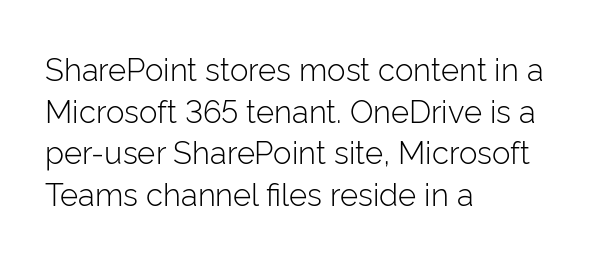
The type is set solid horizontally, with unmodified tracking. Weight: regular or lighter. A student would call this left alignment; a typographer would say flush left, rag right. Observe the absence of serifs on each vertical stroke in this sample. Ordinary non-slanted type is in use. The letters advance in unequal steps, a hallmark of proportional type.
